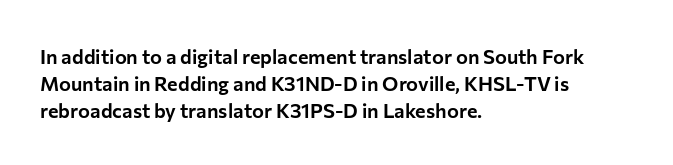
Teacher's note: observe the even left margin — that is flush-left alignment. Letter spacing: default. Every stem runs plumb, perpendicular to the baseline. The baseline area is clear. One glance says typical: line gaps are just what's usual.
